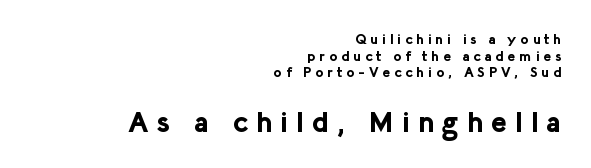
Short note: letters widely spaced. To sum up the face: it is a sans, with no serifs. Every letter is thick-stroked: bold, no question. All the whitespace from short lines collects on the left.
